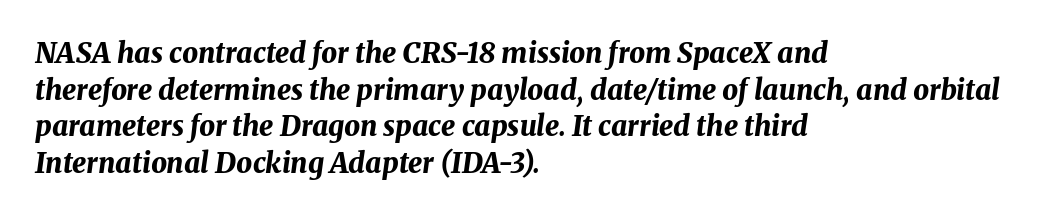
The image shows 28 px bold type, italic (leaning right); set left-aligned, normal line spacing (1.31x), normal letter spacing, not underlined; medium stroke contrast and a medium x-height.
